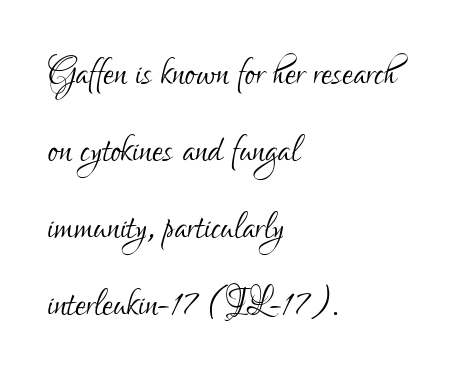
{"serif": "no", "bold": "no", "weight": "light", "width": "condensed", "stroke_contrast": "low", "x_height": "small", "monospaced": "no", "underline": "no", "align": "left", "line_spacing": "normal", "line_spacing_ratio": 1.57, "letter_spacing": "normal", "letter_spacing_em": 0.0, "glyph_px": 49}
